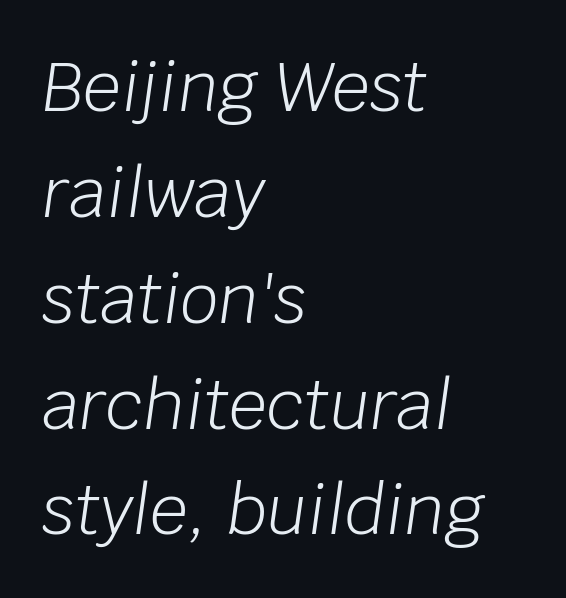
Think of a printed novel: that variable character pitch is what you see here. Glyph-to-glyph distance matches everyday printed text. Has an underline been added? It has not. In terms of posture, this sample is oblique. These lines sit exactly where default settings would place them. A quiet, ordinary-to-light weight characterises the typeface.
